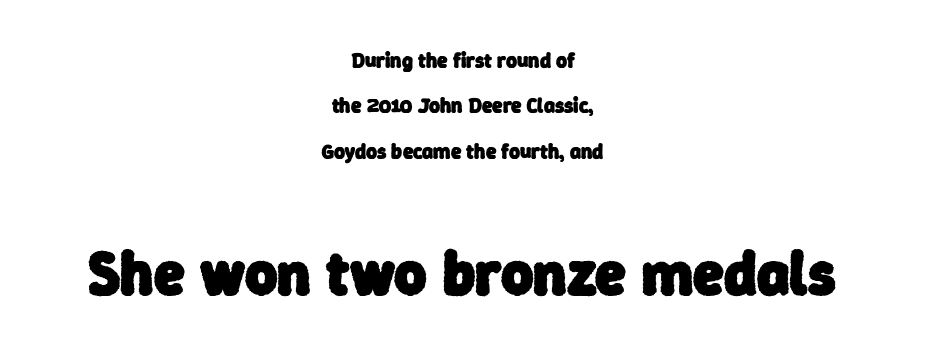
The image shows 62 px heavy sans-serif type; set centered, loose line spacing (2.16x), normal letter spacing, not underlined; the second (bottom) block is 2.95x larger; low stroke contrast and a medium x-height.
